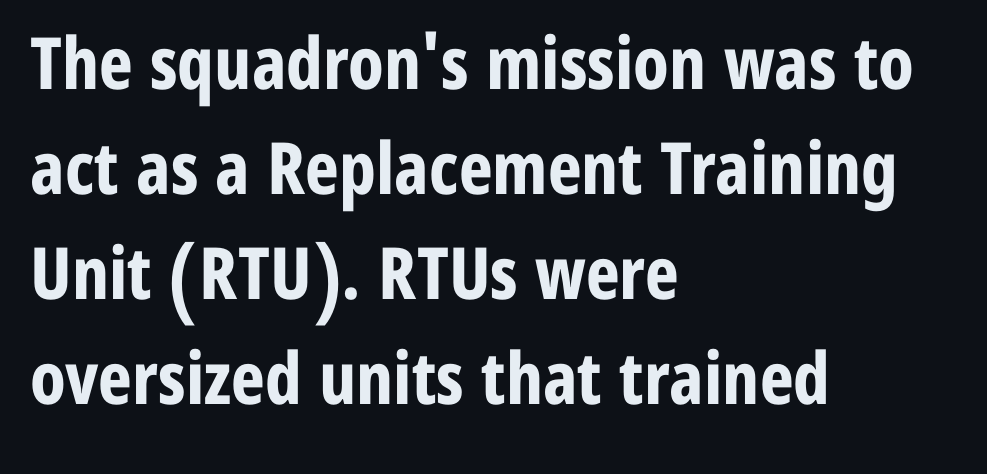
The image shows 72 px bold, condensed sans-serif type, upright; set left-aligned, normal line spacing (1.46x), normal letter spacing, not underlined; low stroke contrast and a medium x-height.
